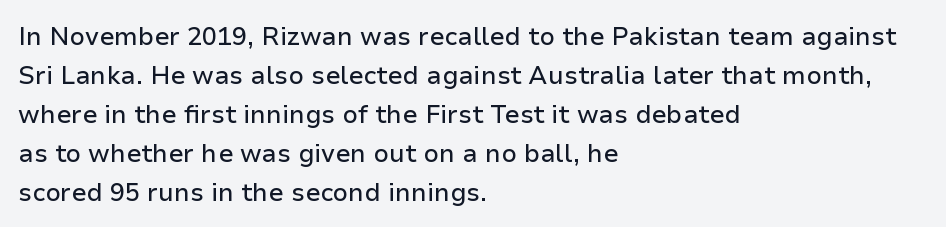
{"italic": "no", "underline": "no", "align": "left", "line_spacing": "normal", "line_spacing_ratio": 1.56, "letter_spacing": "normal", "letter_spacing_em": 0.0, "glyph_px": 25}
